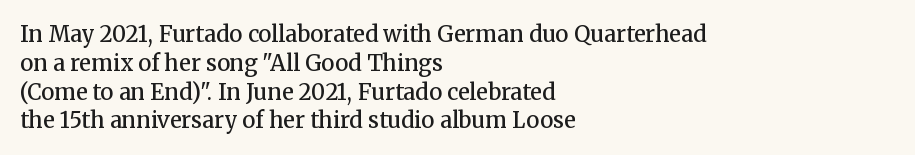
Left-aligned paragraph, ragged on the right. This sample uses plain, unmodified letter spacing. The lettering holds an erect, upright posture throughout. Underlining? Definitely not there. Students, this is semibold: more ink than regular, less than bold.
